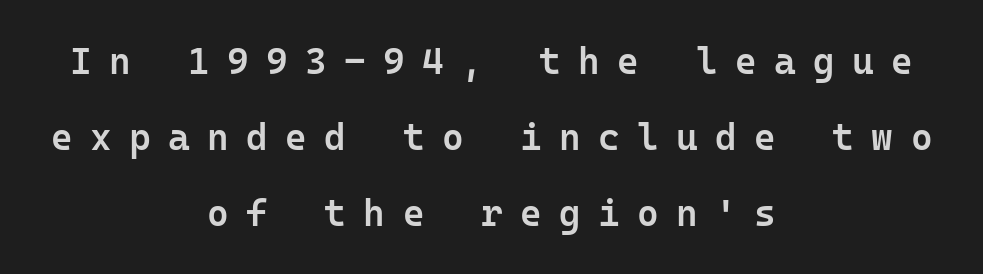
{"serif": "no", "italic": "no", "bold": "semi", "weight": "semibold", "width": "normal", "stroke_contrast": "low", "x_height": "medium", "monospaced": "yes", "underline": "no", "align": "center", "line_spacing": "loose", "line_spacing_ratio": 2.05, "letter_spacing": "wide", "letter_spacing_em": 0.47, "glyph_px": 37}
